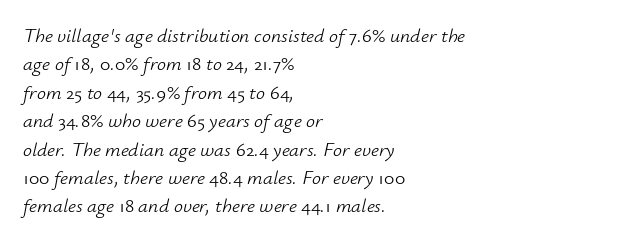
{"italic": "yes", "lean": "right", "slant_degrees": 12, "bold": "no", "underline": "no", "align": "left", "line_spacing": "normal", "line_spacing_ratio": 1.42, "letter_spacing": "normal", "letter_spacing_em": 0.0, "glyph_px": 20}
